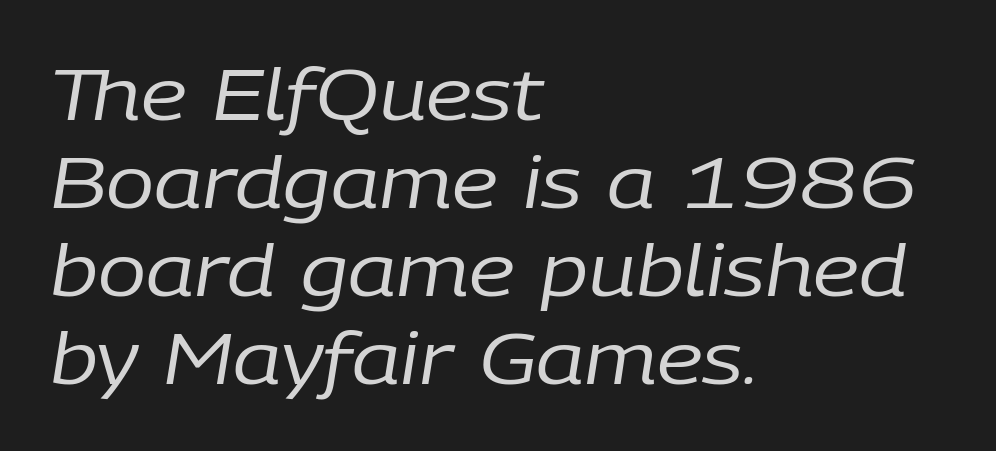
Weight: in the light-to-regular range. Beneath every word, the page is bare. Italic? Definitely — the glyphs are oblique. Tracking here is standard; glyphs follow each other at the usual distance. These lines are rendered in a variable-pitch font. Is the block centered? No — it sits flush against the left margin.
